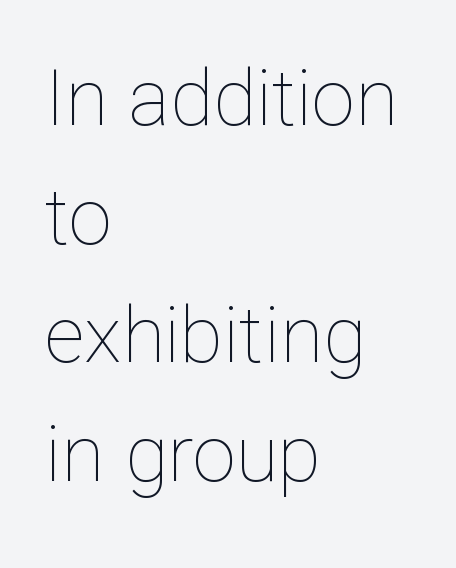
{"italic": "no", "bold": "no", "weight": "thin", "width": "normal", "stroke_contrast": "low", "x_height": "medium", "monospaced": "no", "underline": "no", "align": "left", "line_spacing": "normal", "line_spacing_ratio": 1.52, "letter_spacing": "normal", "letter_spacing_em": 0.0, "glyph_px": 78}
